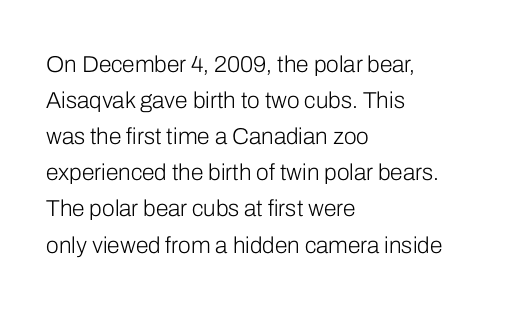
The image shows 23 px text type, upright; set left-aligned, normal line spacing (1.57x), normal letter spacing, not underlined.
